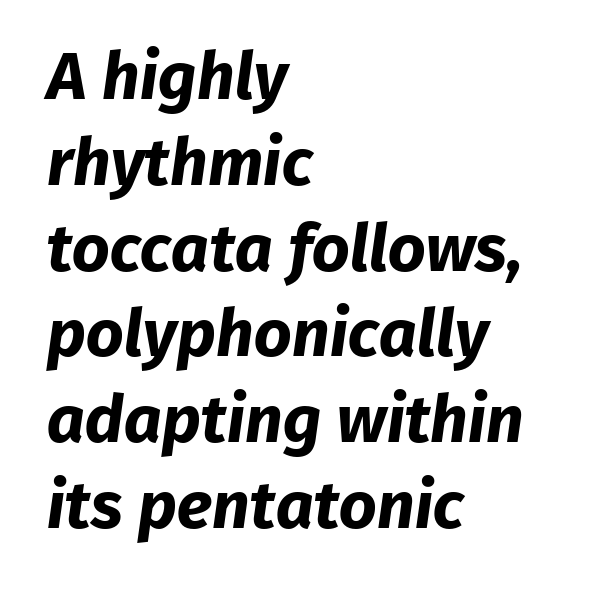
Each letter's strokes conclude bluntly, with no projecting serifs. This rendering uses left alignment, leaving the right contour irregular. Each letter keeps its own natural width here, so spacing adapts to shape. Bold? Absolutely — the strokes are thick and heavy.
